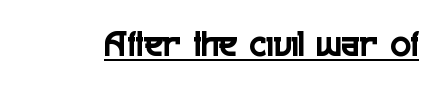
{"serif": "no", "italic": "no", "width": "condensed", "x_height": "medium", "monospaced": "no", "underline": "yes", "letter_spacing": "normal", "letter_spacing_em": 0.0, "glyph_px": 38}
